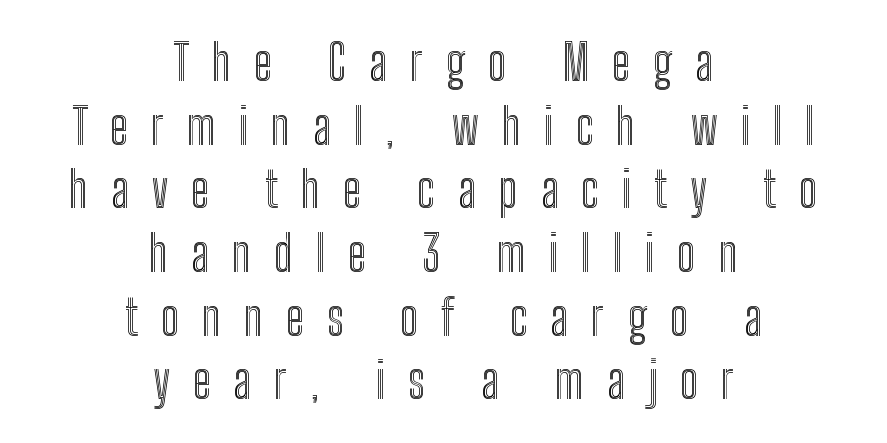
The image shows 49 px condensed type, upright; set centered, normal line spacing (1.3x), unusually wide letter spacing (+0.47 em), not underlined; a medium x-height.
